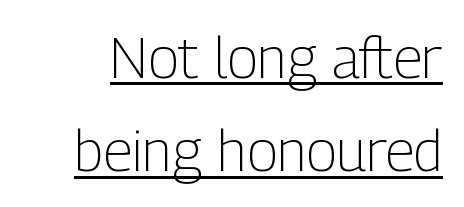
The image shows 57 px light, condensed sans-serif type, upright; set normal line spacing (1.64x), normal letter spacing, underlined; low stroke contrast and a medium x-height.
